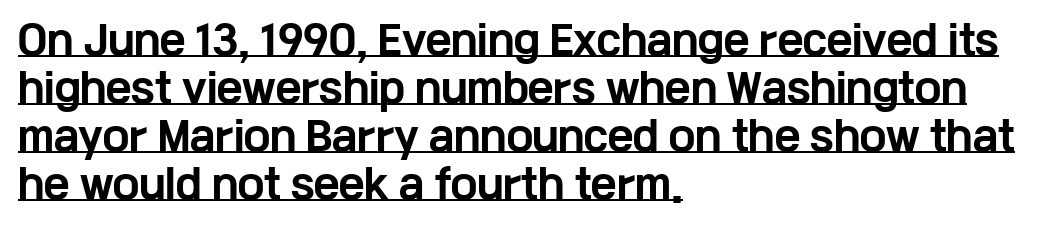
The image shows 39 px bold, wide sans-serif type, upright; set left-aligned, line spacing 1.23x, normal letter spacing, underlined; low stroke contrast and a medium x-height.
